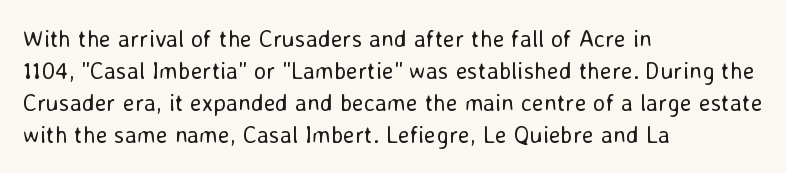
{"italic": "no", "bold": "no", "underline": "no", "align": "left", "line_spacing": "normal", "line_spacing_ratio": 1.34, "letter_spacing": "normal", "letter_spacing_em": 0.0, "glyph_px": 24}
